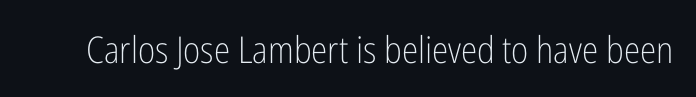
Q: Is the text bold? A: No.
Q: Is the text italic (slanted)? A: No, it is upright.
Q: Is the typeface a serif or a sans-serif typeface? A: Sans-serif.
Q: Is the text underlined? A: No.
Q: Is the spacing between letters normal or unusually wide? A: Normal.
Q: Width (condensed, normal, or wide)? A: Condensed.
Q: Stroke contrast? A: Low.
Q: x-height? A: Medium.
Q: Monospaced? A: No.
